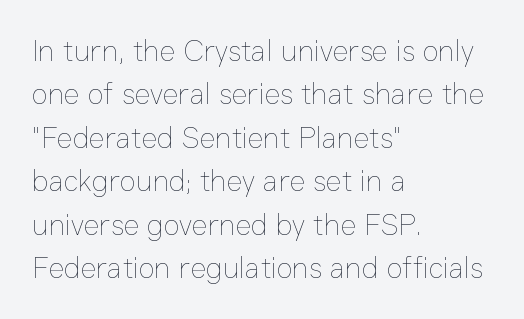
Leading: standard. Stroke thickness stays within the range of a standard reading face or lighter. Tall strokes in this sample are plumb rather than angled. Beneath every word, the page is bare. The type is set solid horizontally, with unmodified tracking.
